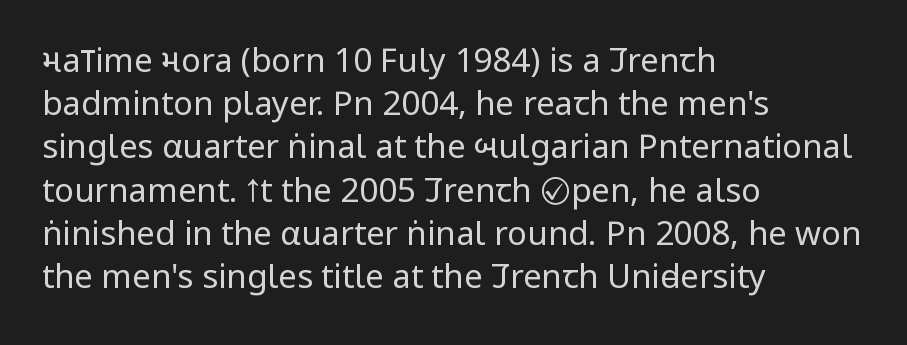
Q: Is the text bold? A: No.
Q: Is the text italic (slanted)? A: No, it is upright.
Q: Is the typeface a serif or a sans-serif typeface? A: Sans-serif.
Q: Is the text underlined? A: No.
Q: How is the paragraph aligned? A: Left-aligned.
Q: Is the spacing between letters normal or unusually wide? A: Normal.
Q: Is the spacing between lines tight, normal or loose? A: Normal.
Q: Width (condensed, normal, or wide)? A: Condensed.
Q: Stroke contrast? A: Low.
Q: x-height? A: Large.
Q: Monospaced? A: No.
